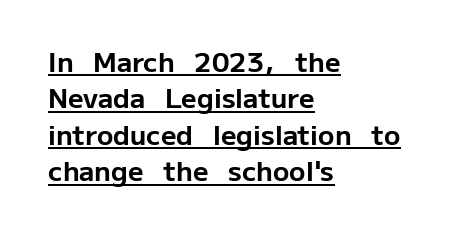
The rendering keeps characters at their native spacing. The letters stand straight up with perfectly vertical stems. Decoration check: the copy is underlined. The vertical gap from one line to the next is medium.
